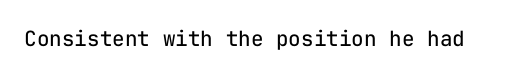
{"italic": "no", "bold": "no", "underline": "no", "letter_spacing": "normal", "letter_spacing_em": 0.0, "glyph_px": 21}
